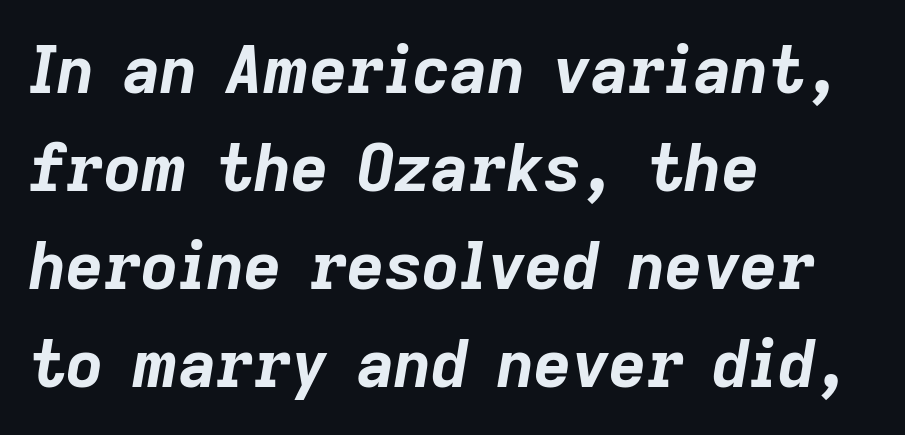
Each new line begins a customary step beneath the previous one. Emphasis by weight is at full strength: bold. The area under the type is left untouched. Layout note: lines flush left.
